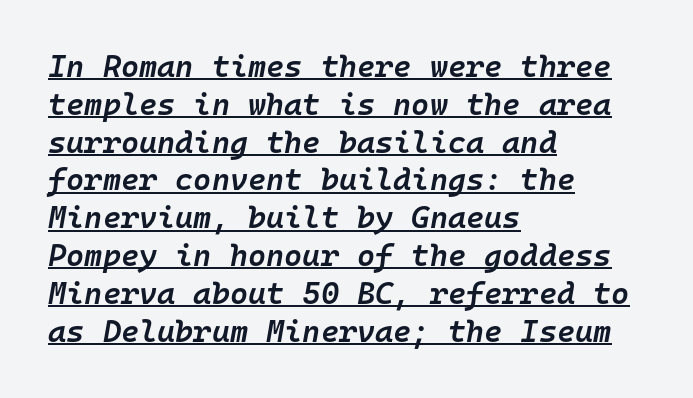
Honestly, the letter spacing is just normal — you wouldn't notice it. A fair bit of extra ink — the face is semibold, not bold. If you drew a line through each stem, it would be angled. If you drew a ruler down the left edge, every line would touch it.
